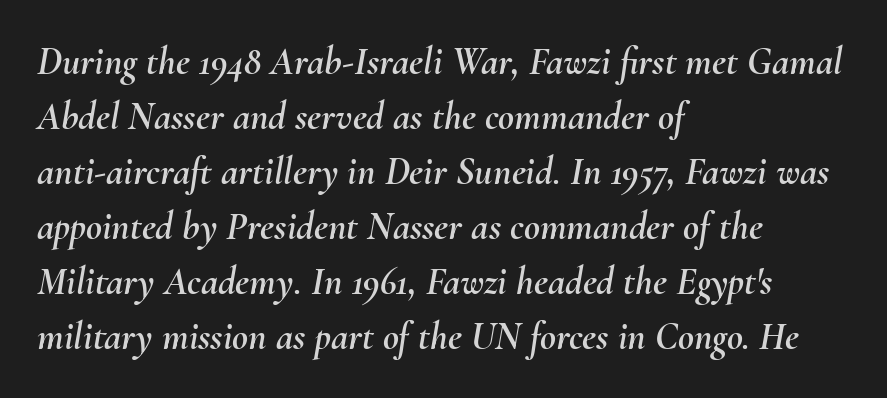
Visually the block forms a straight wall on the left and a jagged coastline on the right. This sample uses an oblique cut, with every glyph tilted off the vertical. The passage shown stacks its lines at a standard gap. Any mark beneath the type? The region is blank. Looks like regular typesetting: each glyph gets only the width it needs. The letters sit at their default tracking, neither squeezed nor spread.
